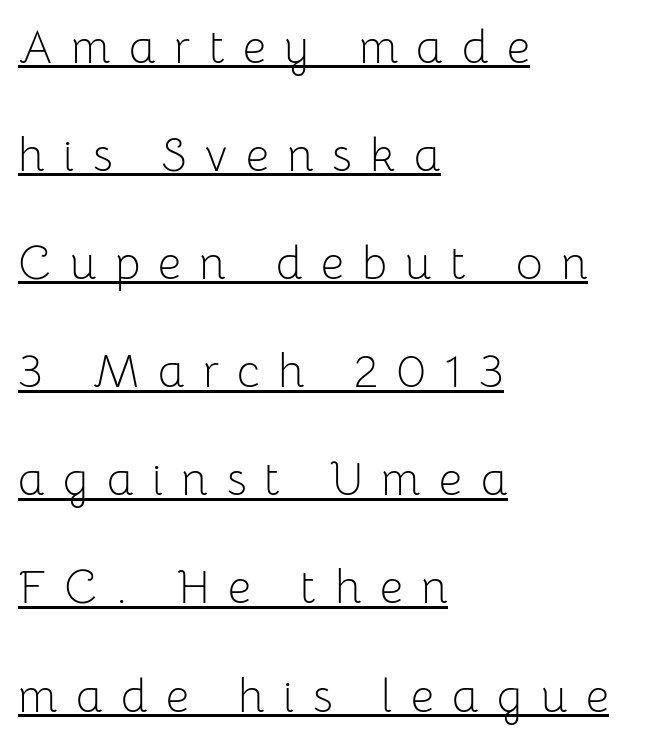
The image shows 46 px light sans-serif type, upright; set left-aligned, loose line spacing (2.35x), unusually wide letter spacing (+0.4 em), underlined; low stroke contrast and a medium x-height.
